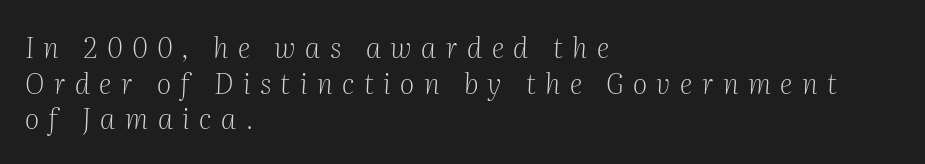
Q: Is the text bold? A: No.
Q: Is the text italic (slanted)? A: Yes, it leans right by about 2 degrees.
Q: Is the typeface a serif or a sans-serif typeface? A: Serif.
Q: Is the text underlined? A: No.
Q: How is the paragraph aligned? A: Left-aligned.
Q: Is the spacing between letters normal or unusually wide? A: Unusually wide.
Q: Is the spacing between lines tight, normal or loose? A: Normal.
Q: Width (condensed, normal, or wide)? A: Normal.
Q: Stroke contrast? A: Medium.
Q: x-height? A: Medium.
Q: Monospaced? A: No.
